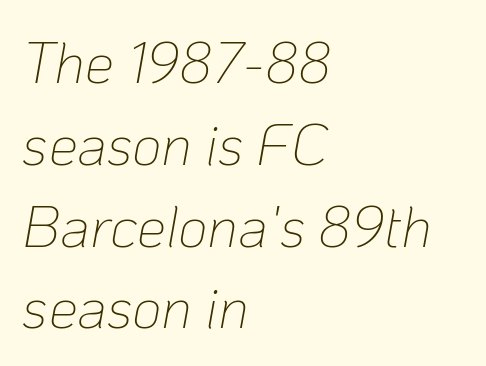
Q: Is the text bold? A: No.
Q: Is the text italic (slanted)? A: Yes, it leans right by about 10 degrees.
Q: Is the text underlined? A: No.
Q: How is the paragraph aligned? A: Left-aligned.
Q: Is the spacing between letters normal or unusually wide? A: Normal.
Q: Is the spacing between lines tight, normal or loose? A: Normal.
Q: Width (condensed, normal, or wide)? A: Normal.
Q: Stroke contrast? A: Low.
Q: x-height? A: Medium.
Q: Monospaced? A: No.
